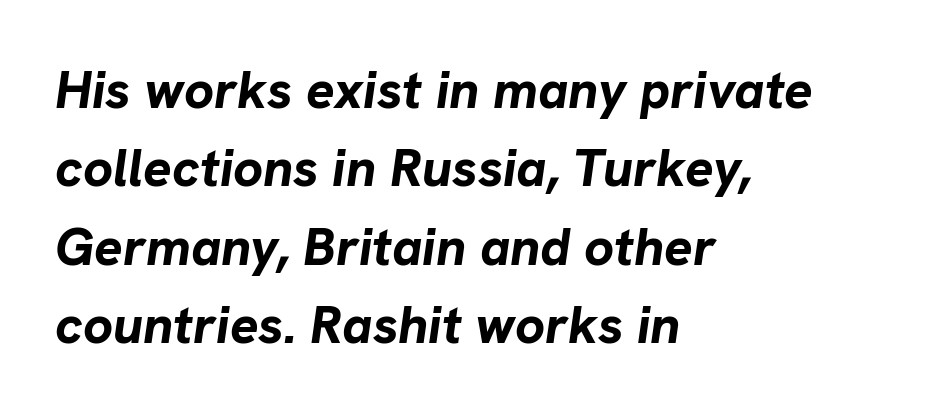
Q: Is the text bold? A: Yes.
Q: Is the text italic (slanted)? A: Yes, it leans right by about 8 degrees.
Q: Is the text underlined? A: No.
Q: How is the paragraph aligned? A: Left-aligned.
Q: Is the spacing between letters normal or unusually wide? A: Normal.
Q: Is the spacing between lines tight, normal or loose? A: Normal.
Q: Width (condensed, normal, or wide)? A: Normal.
Q: Stroke contrast? A: Low.
Q: x-height? A: Medium.
Q: Monospaced? A: No.
